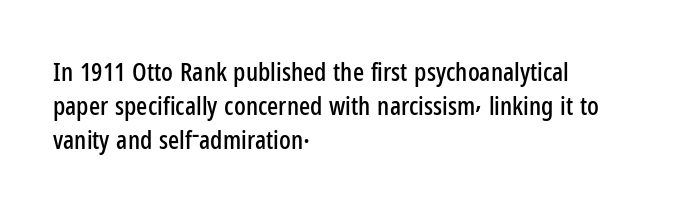
{"italic": "no", "underline": "no", "align": "left", "line_spacing": "normal", "line_spacing_ratio": 1.3, "letter_spacing": "normal", "letter_spacing_em": 0.0, "glyph_px": 26}
